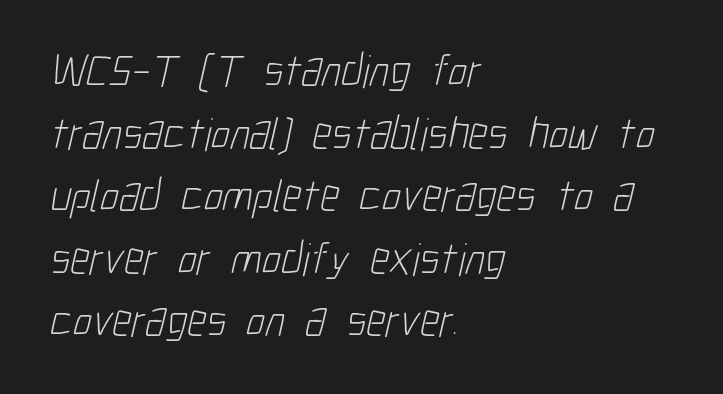
{"serif": "no", "bold": "no", "weight": "light", "width": "condensed", "stroke_contrast": "low", "x_height": "medium", "monospaced": "no", "underline": "no", "align": "left", "line_spacing": "normal", "line_spacing_ratio": 1.36, "letter_spacing": "normal", "letter_spacing_em": 0.0, "glyph_px": 46}
